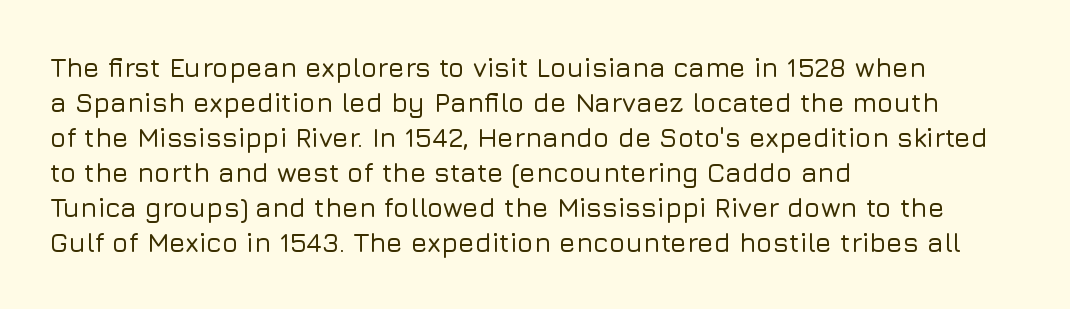
The image shows 27 px text type, upright; set left-aligned, normal line spacing (1.3x), normal letter spacing, not underlined.
